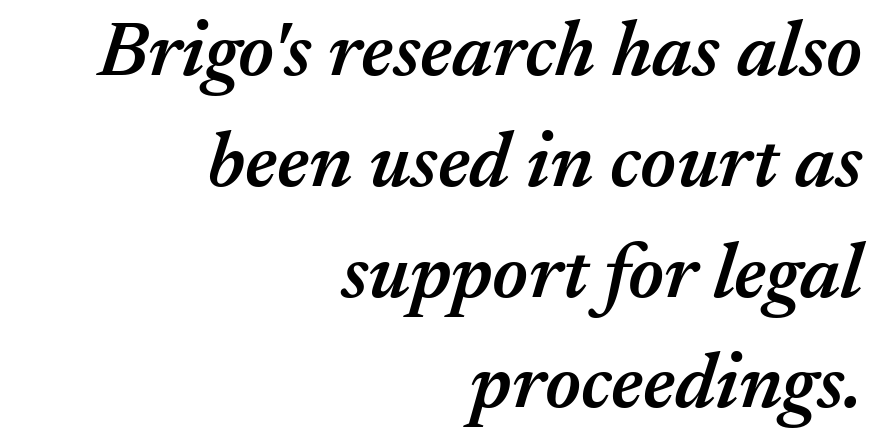
You could not count columns in this text — the font is proportionally spaced. The string is rendered with underlining switched off. Quick note: italic. Reading down the column, the eye jumps a familiar distance to each next line. Layout note: lines flush right.
